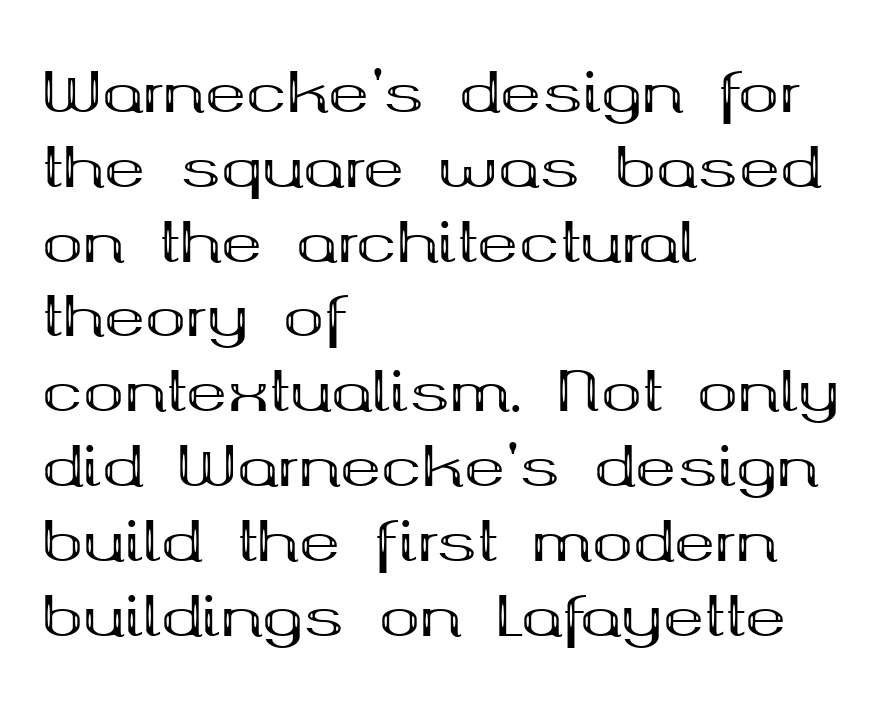
The baseline area is clear. To sum up the face: it has serifs. In CSS terms this would be text-align: left. This sample uses an upright cut, with every glyph sitting square on the baseline.
